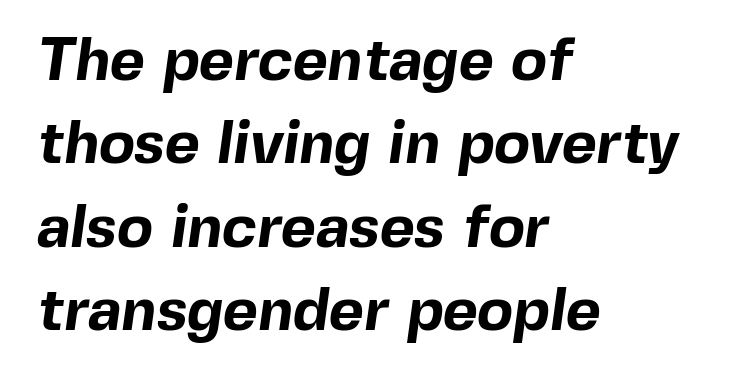
The image shows 60 px bold sans-serif type; set left-aligned, normal line spacing (1.39x), normal letter spacing, not underlined; a medium x-height.
